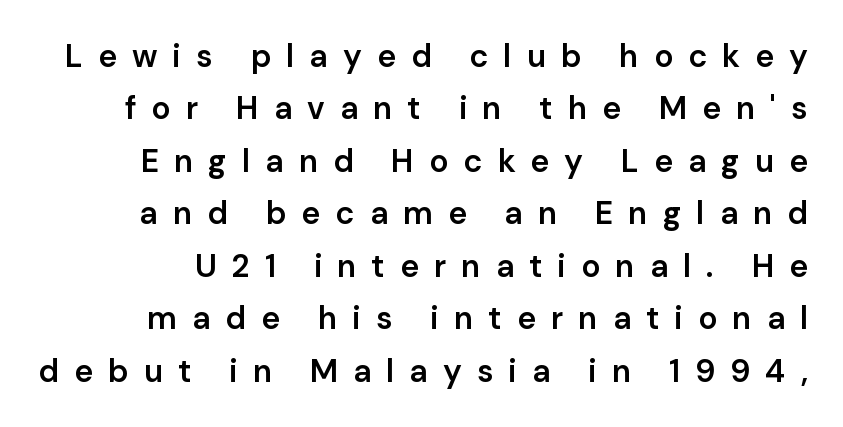
The sample has been set in demibold, a notch under bold. Decoration check: the copy has no underline. Is this a fixed-width face? No — the glyphs have proportional, varying widths. Look at the tracking — it's clearly loosened, letters drifting apart. Quick note: not italic, upright. Whoever set this chose a conventional vertical rhythm.
